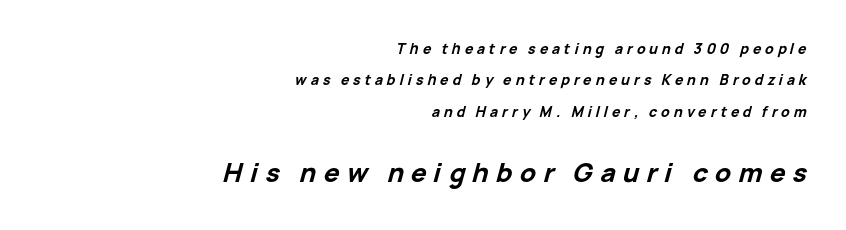
{"italic": "yes", "lean": "right", "slant_degrees": 15, "bold": "yes", "underline": "no", "align": "right", "line_spacing": "loose", "line_spacing_ratio": 2.25, "letter_spacing": "wide", "letter_spacing_em": 0.28, "larger_block": "second", "size_ratio": 1.86, "glyph_px": 26}
